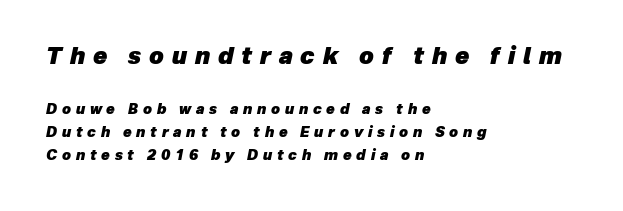
Q: Is the text bold? A: Yes.
Q: Is the text italic (slanted)? A: Yes, it leans right by about 12 degrees.
Q: Is the text underlined? A: No.
Q: How is the paragraph aligned? A: Left-aligned.
Q: Is the spacing between letters normal or unusually wide? A: Unusually wide.
Q: Is the spacing between lines tight, normal or loose? A: Normal.
Q: Which block of text is set in a larger size, the first (top) or the second (bottom)? A: The first (top) one.
